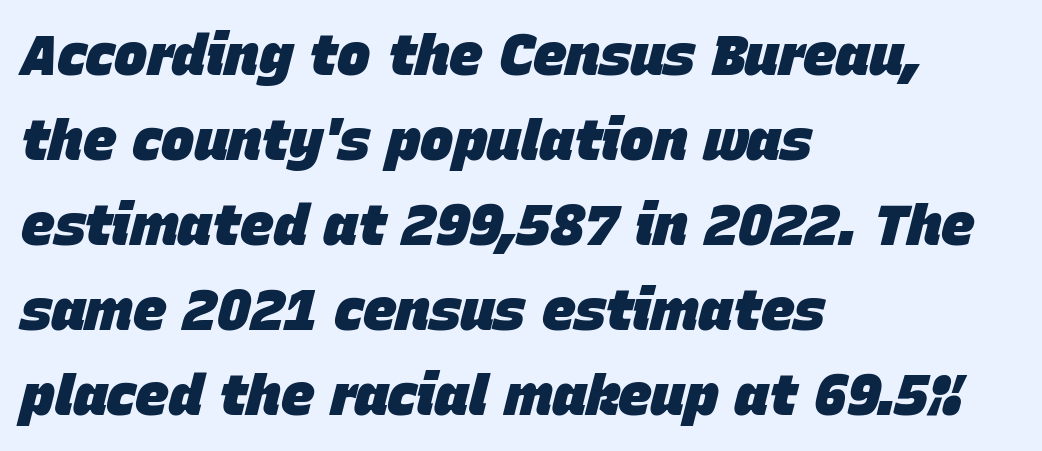
The ragged edge is on the right, which tells us the setting is flush left. The rendering uses a moderate line-height, typical for paragraphs. A typesetter would call this proportional, since set widths differ per character. The strip under each line holds only bare page. Tracking here is standard; glyphs follow each other at the usual distance. Typesetter's note: full bold, strokes at maximum text heaviness.
